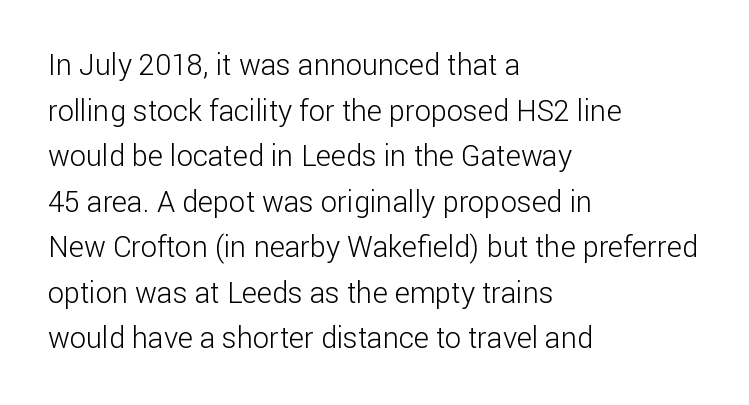
The image shows 29 px light sans-serif type, upright; set left-aligned, normal line spacing (1.57x), normal letter spacing, not underlined; low stroke contrast and a medium x-height.
